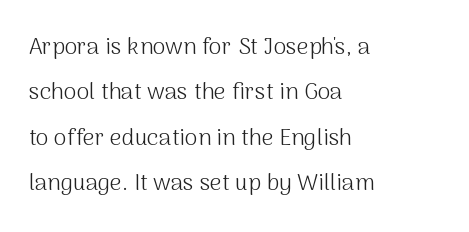
Q: Is the text bold? A: No.
Q: Is the text italic (slanted)? A: No, it is upright.
Q: Is the text underlined? A: No.
Q: How is the paragraph aligned? A: Left-aligned.
Q: Is the spacing between letters normal or unusually wide? A: Normal.
Q: Is the spacing between lines tight, normal or loose? A: Loose.
